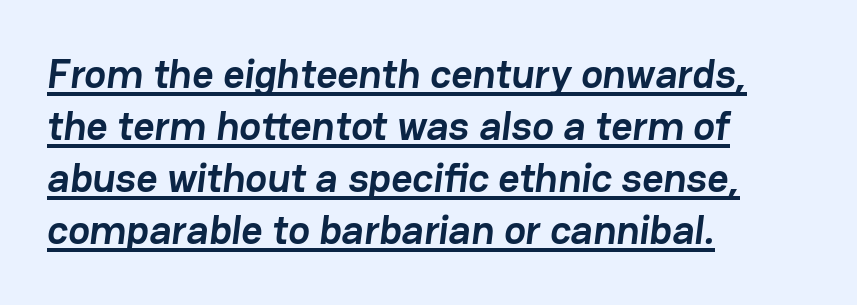
{"serif": "no", "bold": "yes", "weight": "semibold", "width": "normal", "stroke_contrast": "low", "x_height": "medium", "monospaced": "no", "underline": "yes", "align": "left", "line_spacing": "normal", "line_spacing_ratio": 1.27, "letter_spacing": "normal", "letter_spacing_em": 0.0, "glyph_px": 41}
